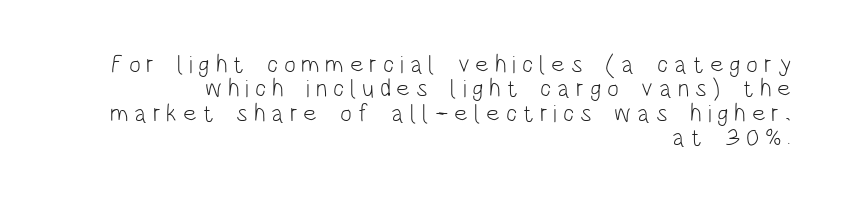
The letters stand upright; this is a roman face. Is the type heavy? It reads as light-to-regular instead. Words appear elongated and porous because spacing is wide. All the whitespace from short lines collects on the left. The passage shown is not underscored anywhere.
